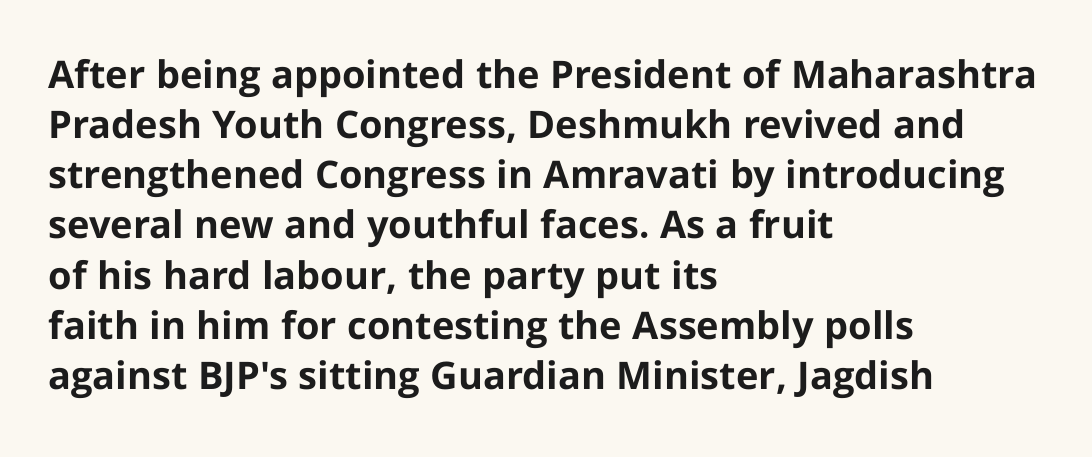
The typesetter chose a ragged-right arrangement here. Notice how descenders clear the ascenders below comfortably — that's standard leading. Rule under the text: the space is simply empty. Heavy-handed strokes throughout: this text is bold. The face used here is rendered with its standard letterfit.
